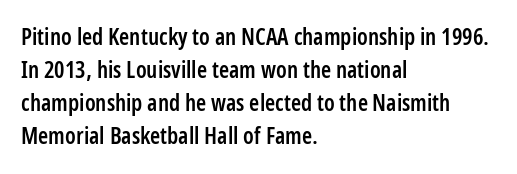
Q: Is the text bold? A: Semi-bold.
Q: Is the text italic (slanted)? A: No, it is upright.
Q: Is the text underlined? A: No.
Q: How is the paragraph aligned? A: Left-aligned.
Q: Is the spacing between letters normal or unusually wide? A: Normal.
Q: Is the spacing between lines tight, normal or loose? A: Normal.
